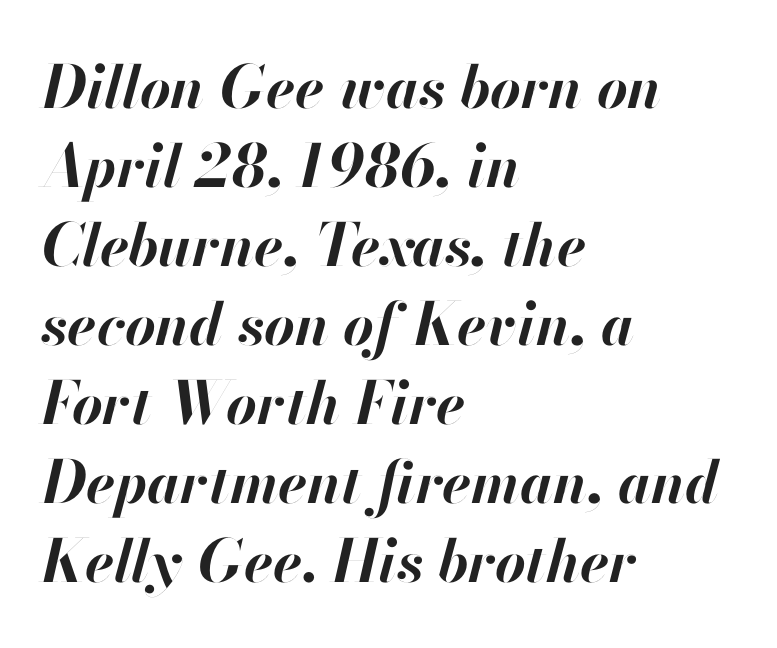
Spacing verdict: proportional, widths tailored to each character. Regarding leading, the lines here are spaced in the standard way. Its strokes are broad and dark, the hallmark of bold type. The compositor pushed each line to the left boundary. In terms of letterspacing, this is plain default setting. Slant detected: the letters are inclined.
